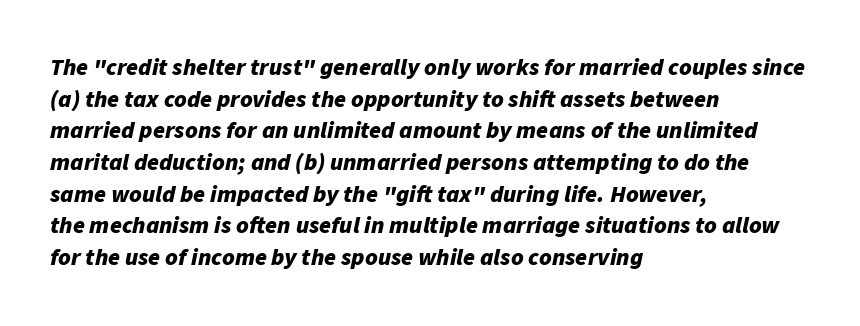
Q: Is the text bold? A: Yes.
Q: Is the text italic (slanted)? A: Yes, it leans right by about 11 degrees.
Q: Is the text underlined? A: No.
Q: How is the paragraph aligned? A: Left-aligned.
Q: Is the spacing between letters normal or unusually wide? A: Normal.
Q: Is the spacing between lines tight, normal or loose? A: Normal.
